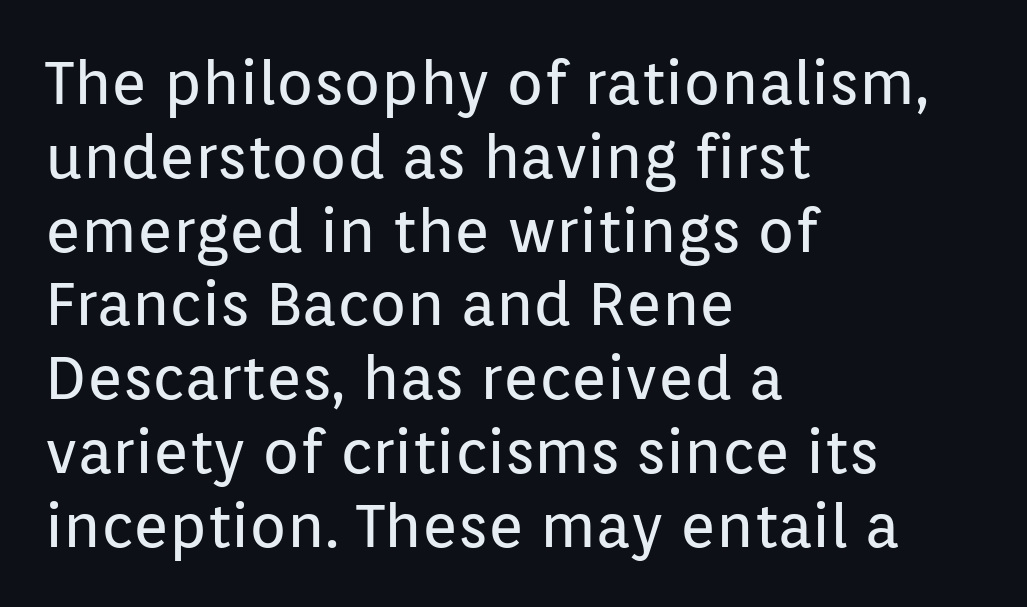
{"serif": "no", "italic": "no", "bold": "no", "weight": "regular", "width": "normal", "stroke_contrast": "low", "x_height": "medium", "monospaced": "no", "underline": "no", "align": "left", "line_spacing_ratio": 1.21, "letter_spacing": "normal", "letter_spacing_em": 0.0, "glyph_px": 61}
